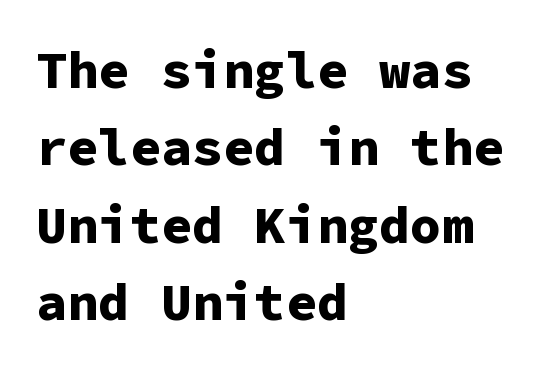
The image shows 52 px bold sans-serif type, upright, monospaced; set left-aligned, normal line spacing (1.49x), normal letter spacing, not underlined; low stroke contrast and a medium x-height.
